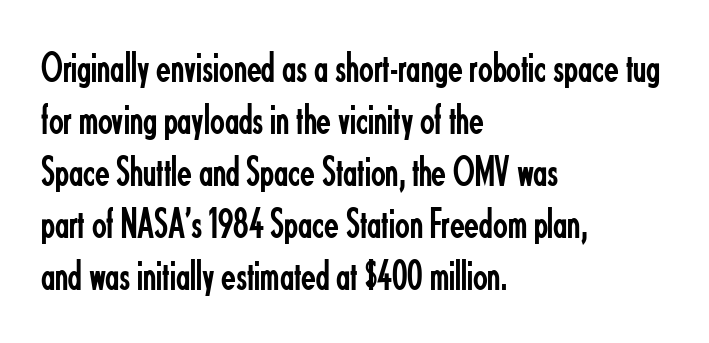
The words here are not underlined. The face looks like a standard text weight, possibly lighter. Here the designer chose a conventional face with non-uniform glyph widths. Tall strokes in this sample are plumb rather than angled. Grotesque or geometric, the face here clearly has no serifs. The paragraph shown leans on its left margin.
